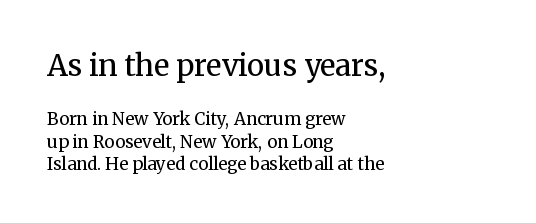
Plain, unruled lines of type. Ink coverage per letter is moderate at most. The emphasis by scale lands on block number one, above. A serif font was chosen for this passage.
